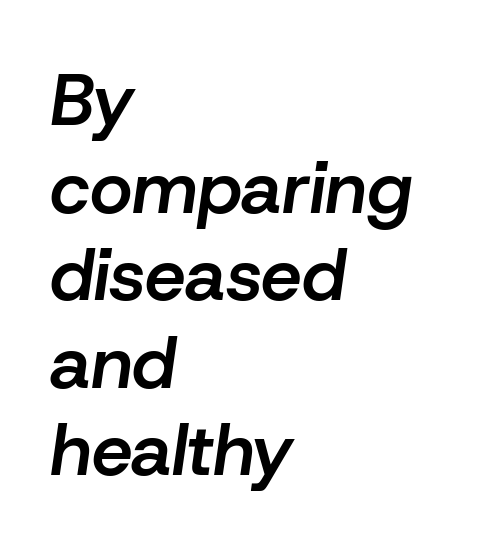
Q: Is the text bold? A: Semi-bold.
Q: Is the text italic (slanted)? A: Yes, it leans right by about 8 degrees.
Q: Is the text underlined? A: No.
Q: How is the paragraph aligned? A: Left-aligned.
Q: Is the spacing between letters normal or unusually wide? A: Normal.
Q: Width (condensed, normal, or wide)? A: Normal.
Q: Stroke contrast? A: Low.
Q: x-height? A: Medium.
Q: Monospaced? A: No.
